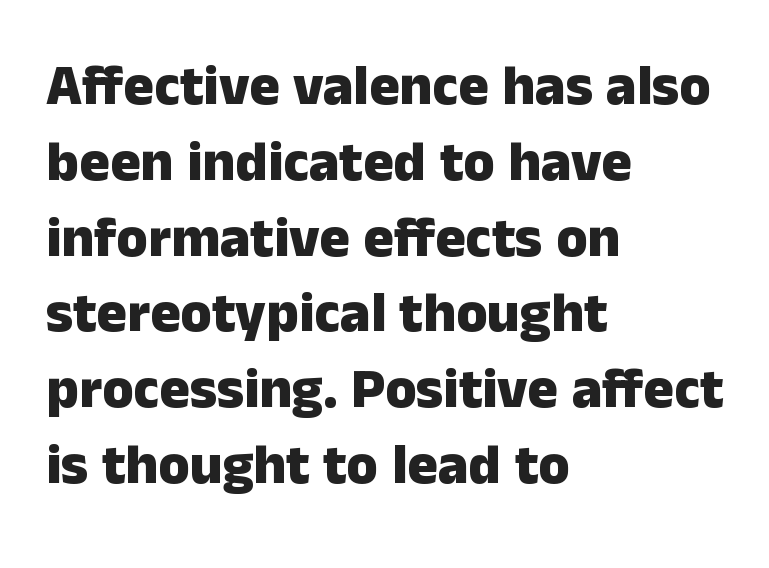
The image shows 57 px heavy sans-serif type, upright; set left-aligned, normal line spacing (1.33x), normal letter spacing, not underlined; low stroke contrast and a medium x-height.
